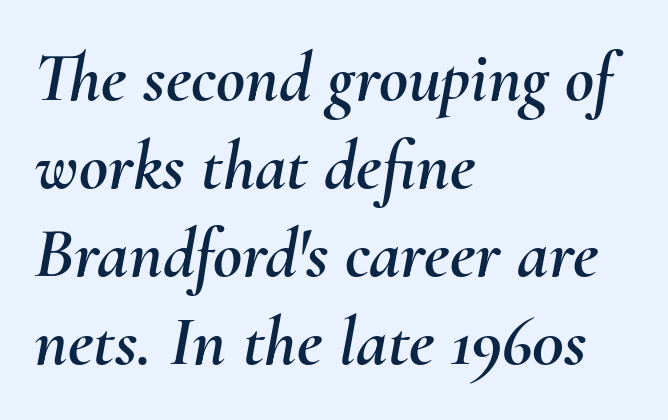
{"italic": "yes", "lean": "right", "slant_degrees": 10, "width": "normal", "stroke_contrast": "medium", "x_height": "small", "monospaced": "no", "underline": "no", "align": "left", "line_spacing_ratio": 1.24, "letter_spacing": "normal", "letter_spacing_em": 0.0, "glyph_px": 71}
